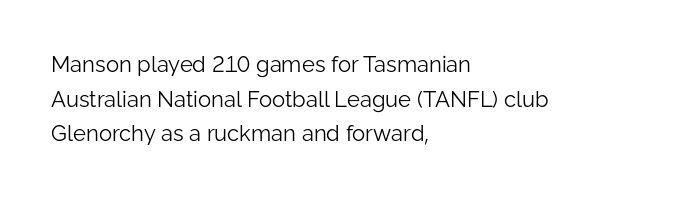
The image shows 22 px text type, upright; set left-aligned, normal line spacing (1.57x), normal letter spacing, not underlined.
